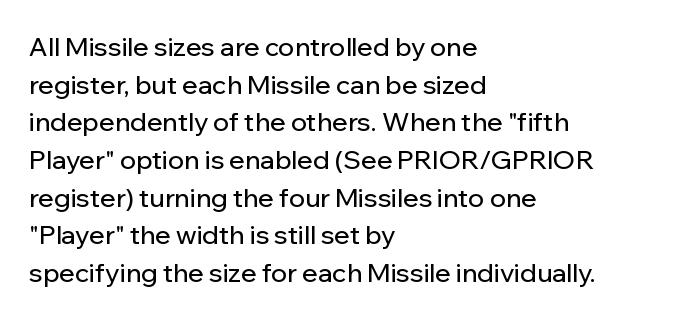
The image shows 26 px text type, upright; set left-aligned, normal line spacing (1.45x), normal letter spacing, not underlined.
